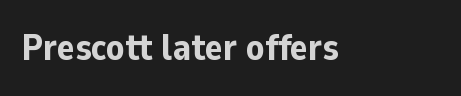
A typesetter would call this zero additional tracking. The zone under the glyphs is completely vacant. The designer went with a sans here, leaving each stem footless. Here the designer chose a conventional face with non-uniform glyph widths. Do the letters lean? They stand straight.
